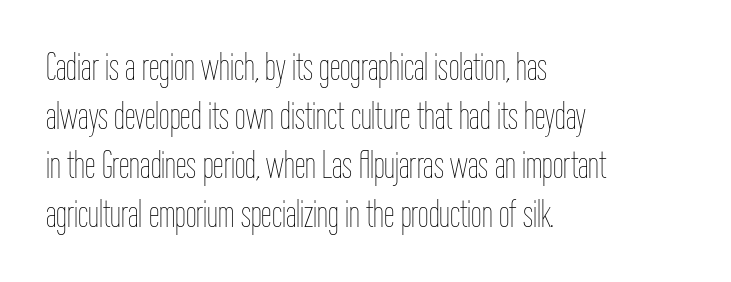
A typesetter would call this proportional, since set widths differ per character. Check under the words: just untouched page. A typesetter would call this zero additional tracking. Posture: straight, roman, zero tilt. The vertical gap from one line to the next is medium.
